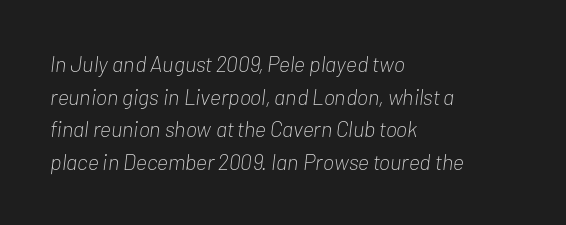
The image shows 22 px text type, italic (leaning right); set left-aligned, normal line spacing (1.48x), normal letter spacing, not underlined.
